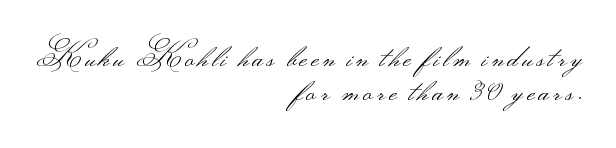
{"serif": "no", "bold": "no", "weight": "light", "width": "wide", "stroke_contrast": "medium", "monospaced": "no", "underline": "no", "align": "right", "line_spacing": "tight", "line_spacing_ratio": 1.13, "glyph_px": 30}
